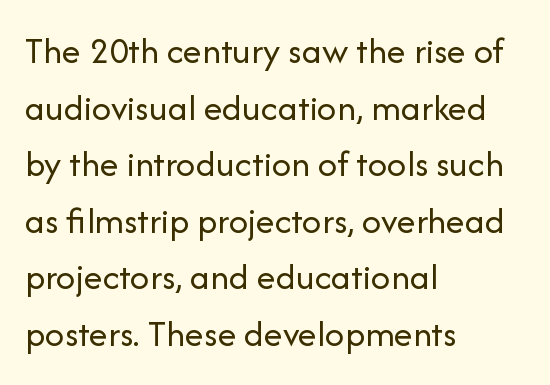
{"serif": "no", "italic": "no", "bold": "no", "weight": "regular", "width": "normal", "stroke_contrast": "low", "x_height": "medium", "monospaced": "no", "underline": "no", "align": "left", "line_spacing": "normal", "line_spacing_ratio": 1.49, "letter_spacing": "normal", "letter_spacing_em": 0.0, "glyph_px": 38}
